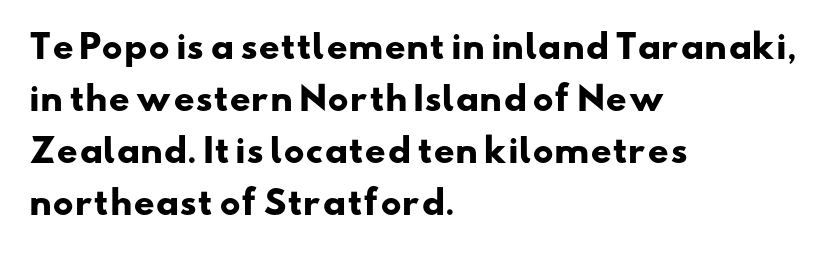
{"serif": "no", "bold": "yes", "weight": "heavy", "width": "wide", "stroke_contrast": "low", "x_height": "small", "monospaced": "no", "underline": "no", "align": "left", "line_spacing": "normal", "line_spacing_ratio": 1.58, "letter_spacing": "normal", "letter_spacing_em": 0.0, "glyph_px": 33}
